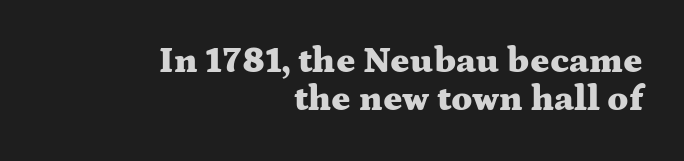
{"serif": "yes", "italic": "no", "bold": "yes", "weight": "heavy", "width": "wide", "stroke_contrast": "medium", "x_height": "medium", "monospaced": "no", "underline": "no", "align": "right", "line_spacing": "tight", "line_spacing_ratio": 1.05, "letter_spacing": "normal", "letter_spacing_em": 0.0, "glyph_px": 36}
